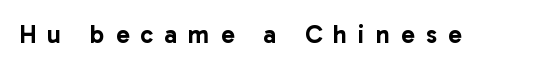
{"italic": "no", "underline": "no", "letter_spacing": "wide", "letter_spacing_em": 0.45, "glyph_px": 25}
